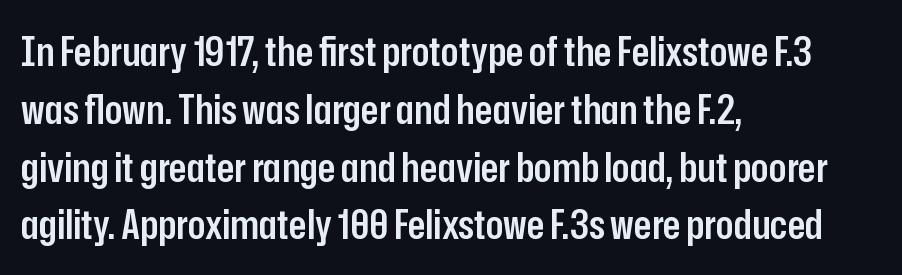
Q: Is the text bold? A: Semi-bold.
Q: Is the text italic (slanted)? A: No, it is upright.
Q: Is the typeface a serif or a sans-serif typeface? A: Sans-serif.
Q: Is the text underlined? A: No.
Q: How is the paragraph aligned? A: Left-aligned.
Q: Is the spacing between letters normal or unusually wide? A: Normal.
Q: Is the spacing between lines tight, normal or loose? A: Normal.
Q: Width (condensed, normal, or wide)? A: Condensed.
Q: Stroke contrast? A: Low.
Q: x-height? A: Medium.
Q: Monospaced? A: No.
